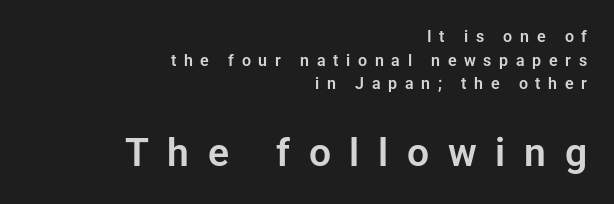
{"serif": "no", "italic": "no", "width": "normal", "stroke_contrast": "low", "x_height": "medium", "monospaced": "no", "underline": "no", "align": "right", "line_spacing": "normal", "line_spacing_ratio": 1.48, "letter_spacing": "wide", "letter_spacing_em": 0.48, "larger_block": "second", "size_ratio": 2.44, "glyph_px": 39}
